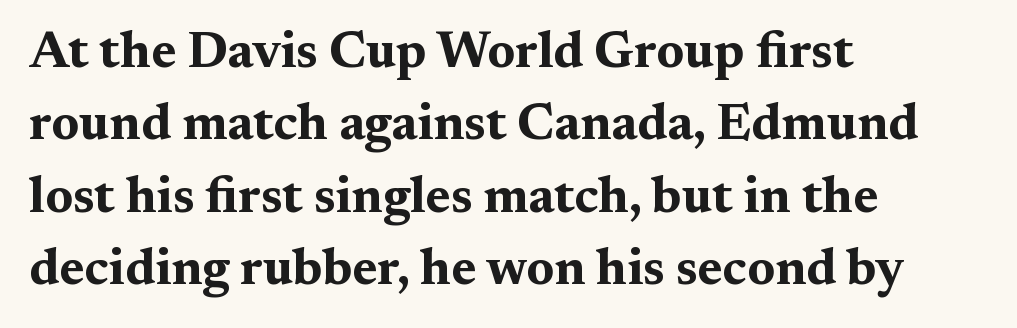
The letterforms sit shoulder to shoulder at normal distance. Ascenders rise straight up at ninety degrees. How heavy is the stroke? Heavy — this is a bold. One-word summary of the alignment: left. Serifs: yes, visible at the terminals of the letterforms. Evenly set lines give the paragraph a standard silhouette.
